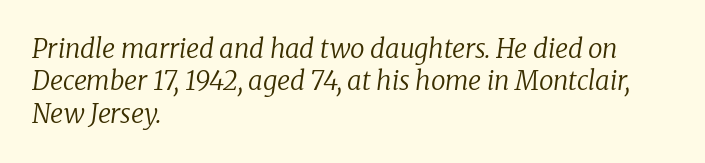
The image shows 26 px text type, italic (leaning right); set left-aligned, normal line spacing (1.25x), normal letter spacing, not underlined.
